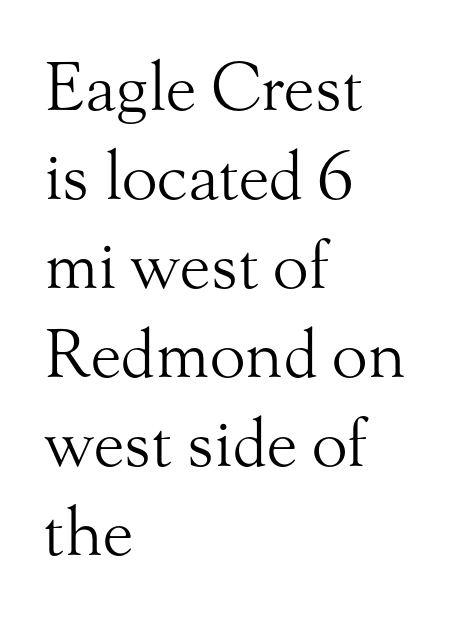
The image shows 66 px light serif type, upright; set left-aligned, normal line spacing (1.35x), normal letter spacing, not underlined; medium stroke contrast and a small x-height.
